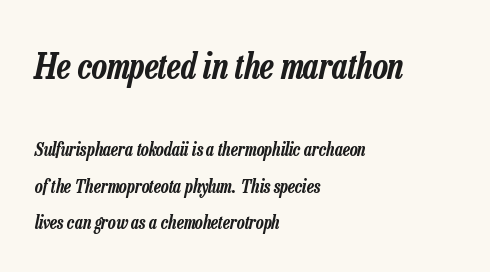
Just letters on the line, the space beneath them empty. Teacher's note: observe the even left margin — that is flush-left alignment. The passage shown begins with its larger block and ends with its smaller one. The rendering keeps characters at their native spacing.
